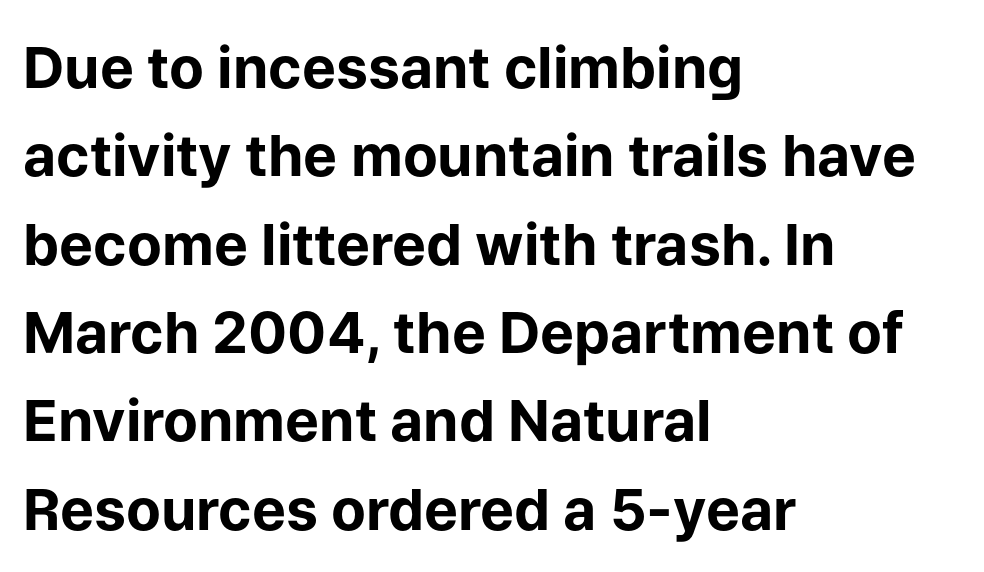
The image shows 57 px bold sans-serif type, upright; set left-aligned, normal line spacing (1.55x), normal letter spacing, not underlined; low stroke contrast and a medium x-height.
